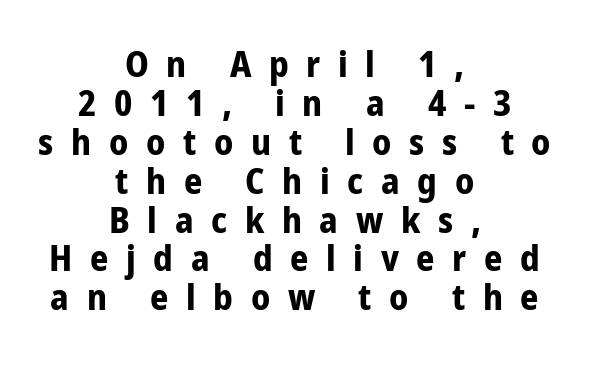
A typesetter would call this heavily tracked-out type. Varying glyph widths throughout — classic text-font behaviour. Bare-footed words on every line. Neither beginnings nor endings align; midpoints do.
